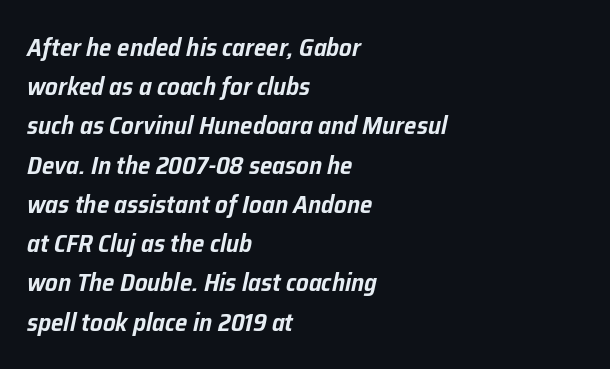
{"italic": "yes", "lean": "right", "slant_degrees": 12, "underline": "no", "align": "left", "line_spacing": "normal", "line_spacing_ratio": 1.57, "letter_spacing": "normal", "letter_spacing_em": 0.0, "glyph_px": 25}
